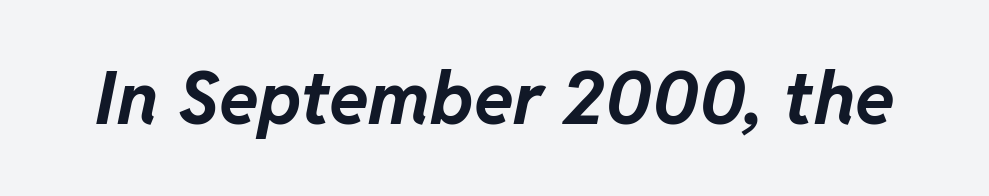
Q: Is the text bold? A: Yes.
Q: Is the text italic (slanted)? A: Yes, it leans right by about 11 degrees.
Q: Is the text underlined? A: No.
Q: Is the spacing between letters normal or unusually wide? A: Normal.
Q: Width (condensed, normal, or wide)? A: Normal.
Q: Stroke contrast? A: Low.
Q: x-height? A: Medium.
Q: Monospaced? A: No.
